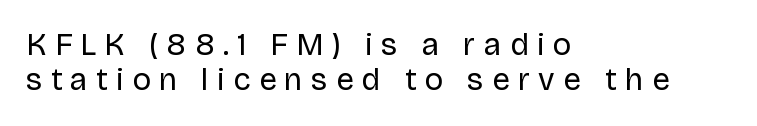
The image shows 31 px regular-weight sans-serif type, upright; set left-aligned, tight line spacing (1.14x), unusually wide letter spacing (+0.27 em), not underlined; low stroke contrast and a large x-height.
